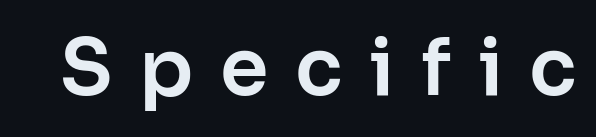
The image shows 78 px sans-serif type, upright; set unusually wide letter spacing (+0.34 em), not underlined; low stroke contrast and a medium x-height.
